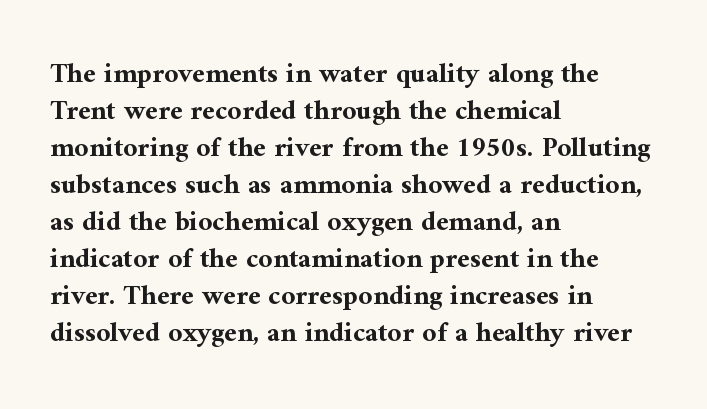
{"serif": "yes", "italic": "no", "bold": "yes", "weight": "bold", "width": "normal", "stroke_contrast": "medium", "x_height": "medium", "monospaced": "no", "underline": "no", "align": "left", "line_spacing": "normal", "line_spacing_ratio": 1.32, "letter_spacing": "normal", "letter_spacing_em": 0.0, "glyph_px": 28}
